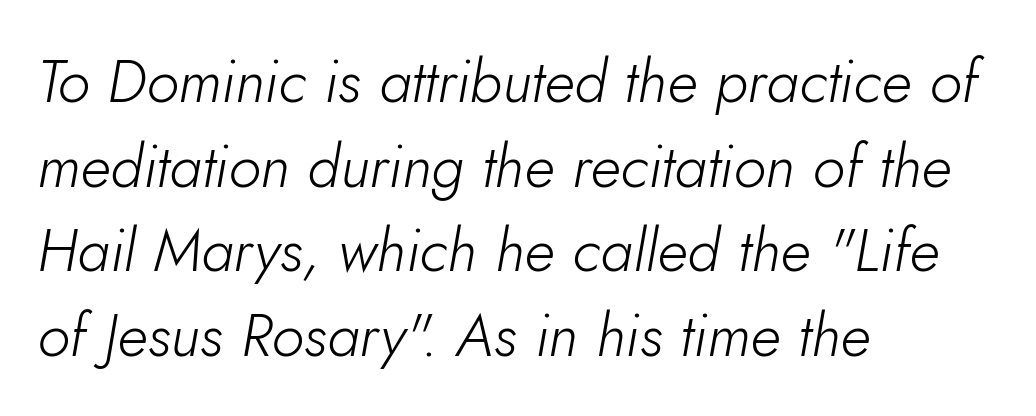
{"italic": "yes", "lean": "right", "slant_degrees": 10, "bold": "no", "weight": "light", "width": "normal", "stroke_contrast": "low", "x_height": "small", "monospaced": "no", "underline": "no", "align": "left", "line_spacing": "normal", "line_spacing_ratio": 1.41, "letter_spacing": "normal", "letter_spacing_em": 0.0, "glyph_px": 60}
